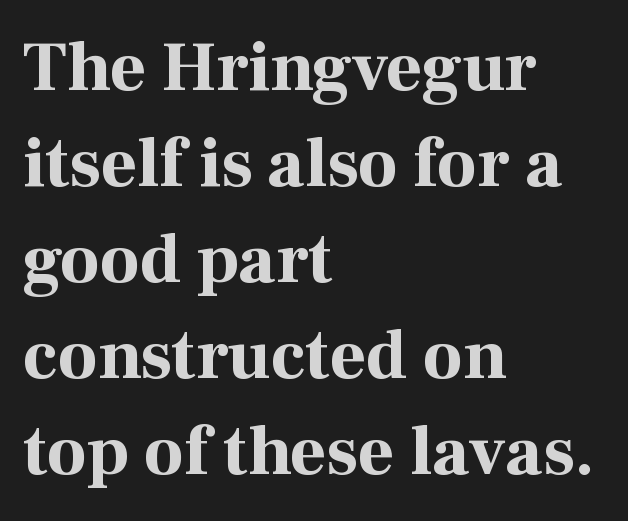
Q: Is the text bold? A: Yes.
Q: Is the text italic (slanted)? A: No, it is upright.
Q: Is the typeface a serif or a sans-serif typeface? A: Serif.
Q: Is the text underlined? A: No.
Q: How is the paragraph aligned? A: Left-aligned.
Q: Is the spacing between letters normal or unusually wide? A: Normal.
Q: Is the spacing between lines tight, normal or loose? A: Normal.
Q: Width (condensed, normal, or wide)? A: Normal.
Q: Stroke contrast? A: High.
Q: x-height? A: Medium.
Q: Monospaced? A: No.
